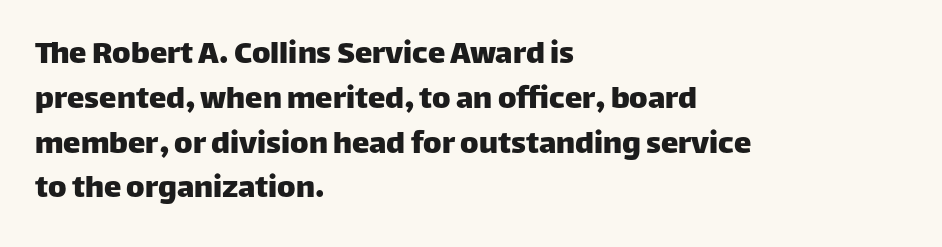
The image shows 35 px sans-serif type, upright; set left-aligned, normal line spacing (1.28x), normal letter spacing, not underlined; low stroke contrast and a large x-height.
